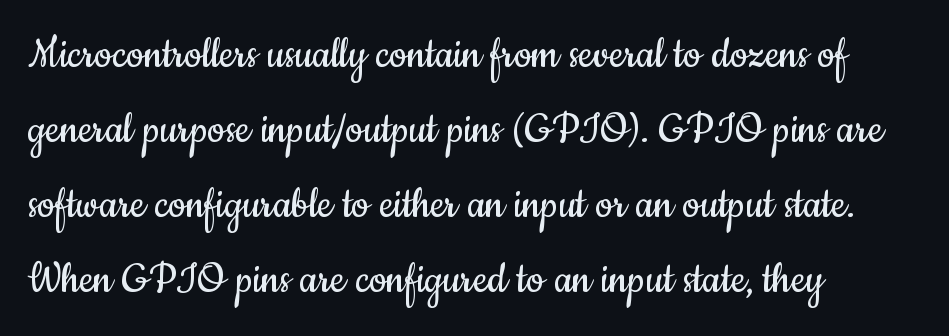
{"serif": "no", "bold": "no", "weight": "regular", "width": "condensed", "stroke_contrast": "low", "x_height": "small", "monospaced": "no", "underline": "no", "align": "left", "line_spacing": "normal", "line_spacing_ratio": 1.53, "letter_spacing": "normal", "letter_spacing_em": 0.0, "glyph_px": 49}
